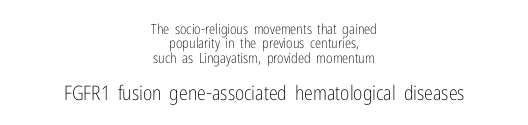
The image shows 20 px text type, upright; set centered, tight line spacing (1.02x), normal letter spacing, not underlined; the second (bottom) block is 1.43x larger.
